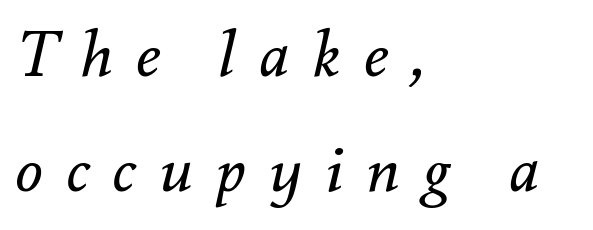
The image shows 63 px regular-weight type, italic (leaning right); set left-aligned, line spacing 1.83x, unusually wide letter spacing (+0.37 em), not underlined; medium stroke contrast and a small x-height.
